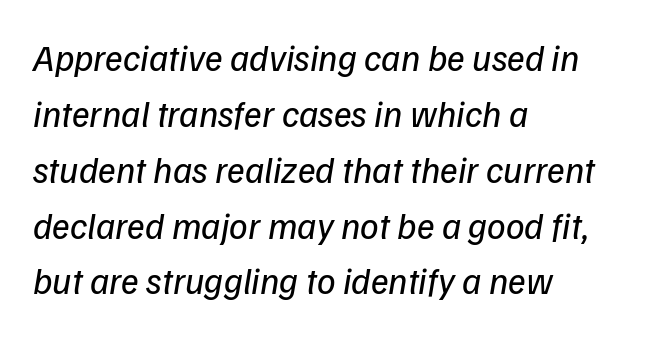
Q: Is the text bold? A: No.
Q: Is the text italic (slanted)? A: Yes, it leans right by about 9 degrees.
Q: Is the text underlined? A: No.
Q: How is the paragraph aligned? A: Left-aligned.
Q: Is the spacing between letters normal or unusually wide? A: Normal.
Q: Is the spacing between lines tight, normal or loose? A: Normal.
Q: Width (condensed, normal, or wide)? A: Normal.
Q: Stroke contrast? A: Low.
Q: x-height? A: Medium.
Q: Monospaced? A: No.
